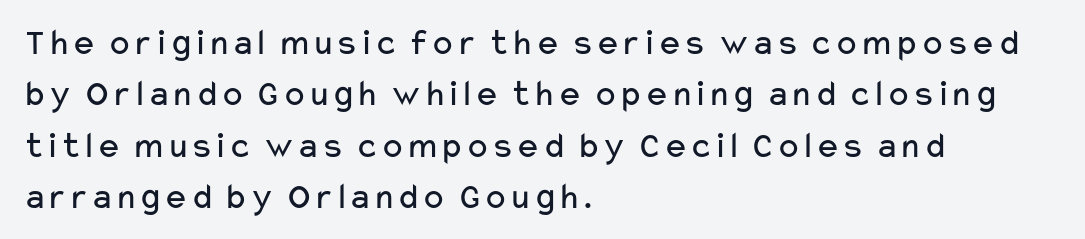
Q: Is the text bold? A: No.
Q: Is the text italic (slanted)? A: No, it is upright.
Q: Is the typeface a serif or a sans-serif typeface? A: Sans-serif.
Q: Is the text underlined? A: No.
Q: How is the paragraph aligned? A: Left-aligned.
Q: Is the spacing between letters normal or unusually wide? A: Normal.
Q: Is the spacing between lines tight, normal or loose? A: Normal.
Q: Width (condensed, normal, or wide)? A: Wide.
Q: Stroke contrast? A: Low.
Q: x-height? A: Medium.
Q: Monospaced? A: No.
